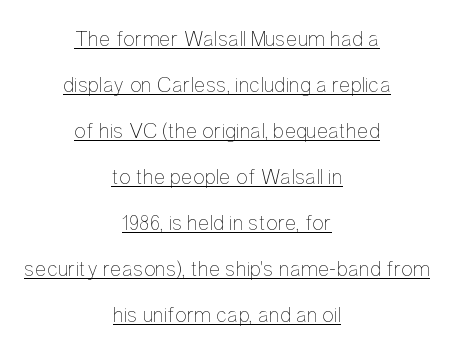
On a weight scale, this lands at 450 or below. Each new line begins a long way beneath the previous one. The paragraph has two soft edges and a firm central axis. The specimen includes a rule beneath the text block's lines. Standard letterfit; no display-style spreading of the glyphs.
